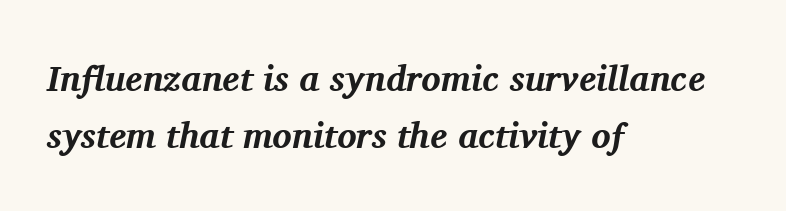
The image shows 36 px bold serif type, italic (leaning right); set left-aligned, normal line spacing (1.58x), normal letter spacing, not underlined; medium stroke contrast and a medium x-height.
